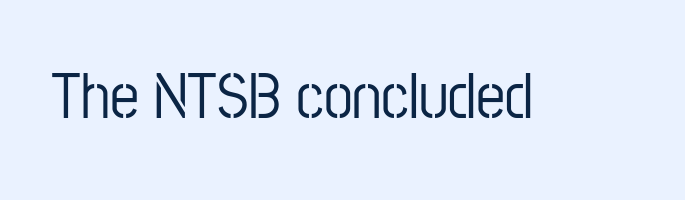
Q: Is the text italic (slanted)? A: No, it is upright.
Q: Is the typeface a serif or a sans-serif typeface? A: Sans-serif.
Q: Is the text underlined? A: No.
Q: Is the spacing between letters normal or unusually wide? A: Normal.
Q: Width (condensed, normal, or wide)? A: Condensed.
Q: Stroke contrast? A: Low.
Q: x-height? A: Medium.
Q: Monospaced? A: No.
